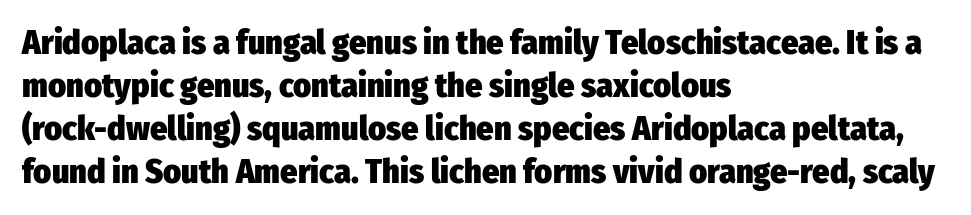
The image shows 34 px heavy, condensed sans-serif type, upright; set left-aligned, normal line spacing (1.26x), normal letter spacing, not underlined; low stroke contrast and a medium x-height.
